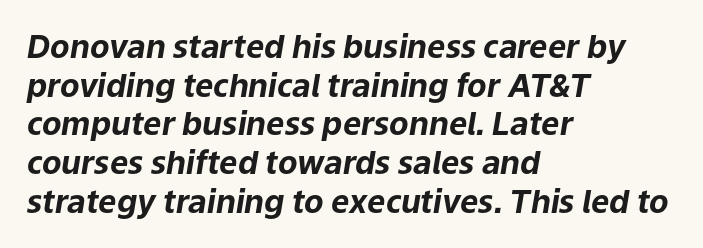
{"italic": "yes", "lean": "right", "slant_degrees": 9, "bold": "yes", "weight": "bold", "width": "normal", "stroke_contrast": "low", "x_height": "medium", "monospaced": "no", "underline": "no", "align": "left", "line_spacing_ratio": 1.21, "letter_spacing": "normal", "letter_spacing_em": 0.0, "glyph_px": 32}
